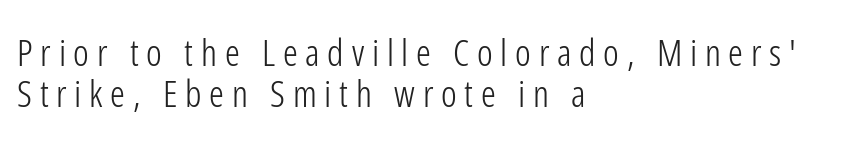
The image shows 37 px light, condensed sans-serif type, upright; set left-aligned, tight line spacing (1.11x), unusually wide letter spacing (+0.21 em), not underlined; low stroke contrast and a medium x-height.
